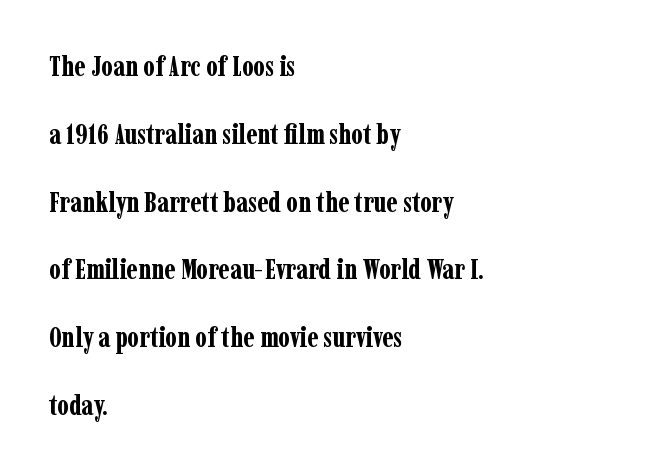
{"serif": "yes", "italic": "no", "bold": "yes", "weight": "bold", "width": "condensed", "stroke_contrast": "low", "x_height": "medium", "monospaced": "no", "underline": "no", "align": "left", "line_spacing": "loose", "line_spacing_ratio": 2.42, "letter_spacing": "normal", "letter_spacing_em": 0.0, "glyph_px": 28}
